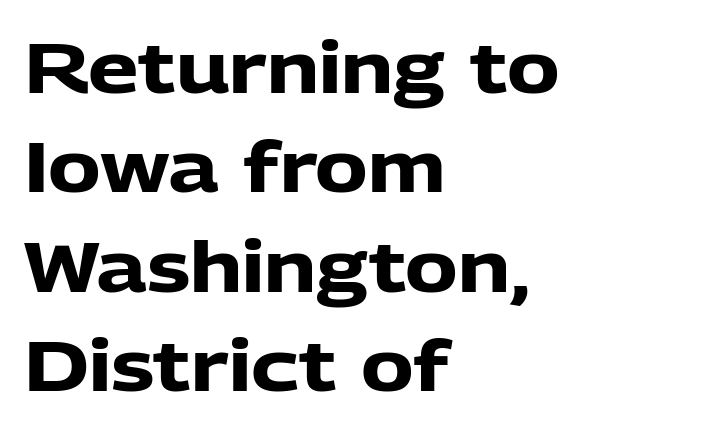
The rendering keeps characters at their native spacing. If you drew a ruler down the left edge, every line would touch it. The strip under each line holds only bare page. Each letter's strokes conclude bluntly, with no projecting serifs.
